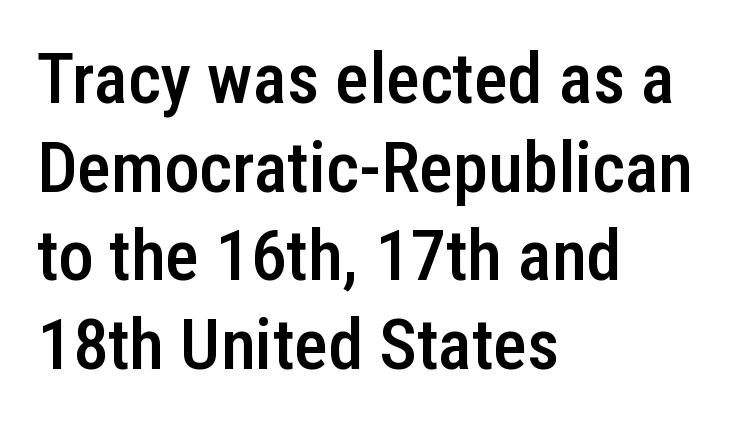
Q: Is the text bold? A: Semi-bold.
Q: Is the text italic (slanted)? A: No, it is upright.
Q: Is the typeface a serif or a sans-serif typeface? A: Sans-serif.
Q: Is the text underlined? A: No.
Q: How is the paragraph aligned? A: Left-aligned.
Q: Is the spacing between letters normal or unusually wide? A: Normal.
Q: Is the spacing between lines tight, normal or loose? A: Normal.
Q: Width (condensed, normal, or wide)? A: Condensed.
Q: Stroke contrast? A: Low.
Q: x-height? A: Medium.
Q: Monospaced? A: No.
